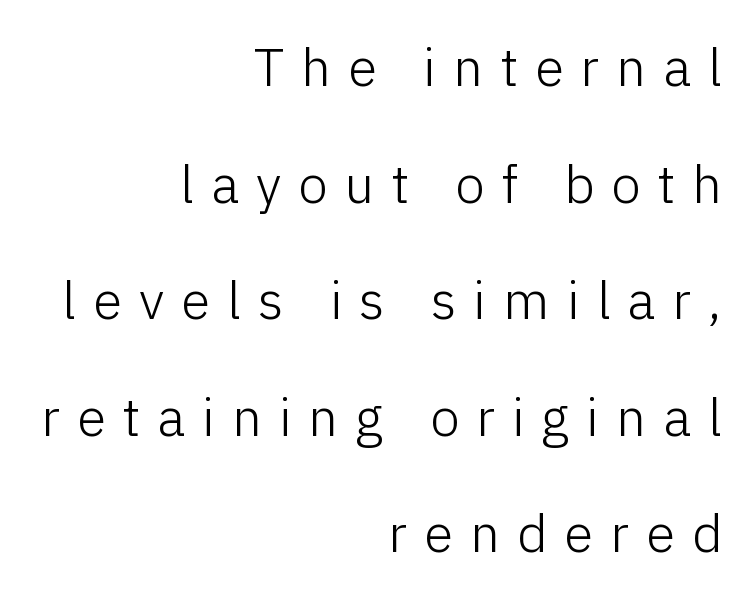
Q: Is the text bold? A: No.
Q: Is the text italic (slanted)? A: No, it is upright.
Q: Is the typeface a serif or a sans-serif typeface? A: Sans-serif.
Q: Is the text underlined? A: No.
Q: How is the paragraph aligned? A: Right-aligned.
Q: Is the spacing between letters normal or unusually wide? A: Unusually wide.
Q: Is the spacing between lines tight, normal or loose? A: Loose.
Q: Width (condensed, normal, or wide)? A: Normal.
Q: Stroke contrast? A: Low.
Q: x-height? A: Medium.
Q: Monospaced? A: No.
